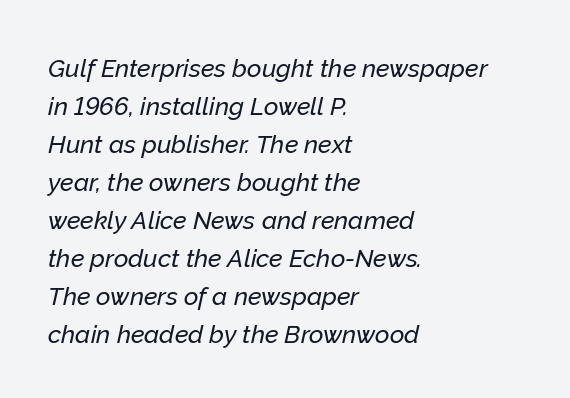
{"italic": "yes", "lean": "right", "slant_degrees": 12, "underline": "no", "align": "left", "line_spacing": "normal", "line_spacing_ratio": 1.52, "letter_spacing": "normal", "letter_spacing_em": 0.0, "glyph_px": 25}
